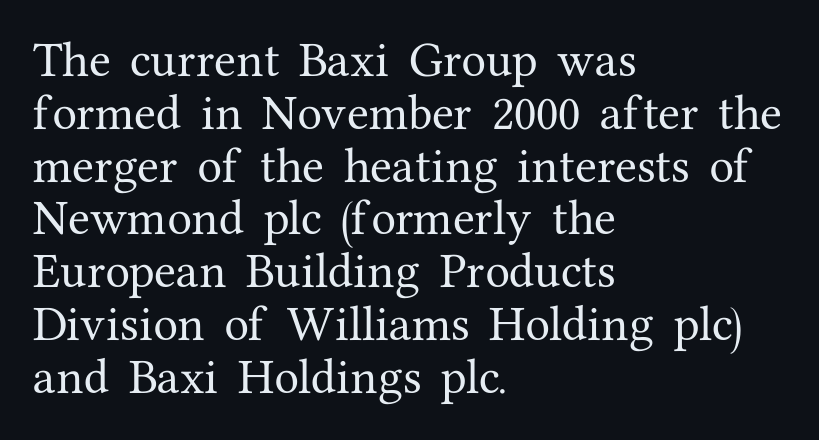
The image shows 40 px serif type, upright; set left-aligned, normal line spacing (1.32x), normal letter spacing, not underlined; medium stroke contrast and a medium x-height.
